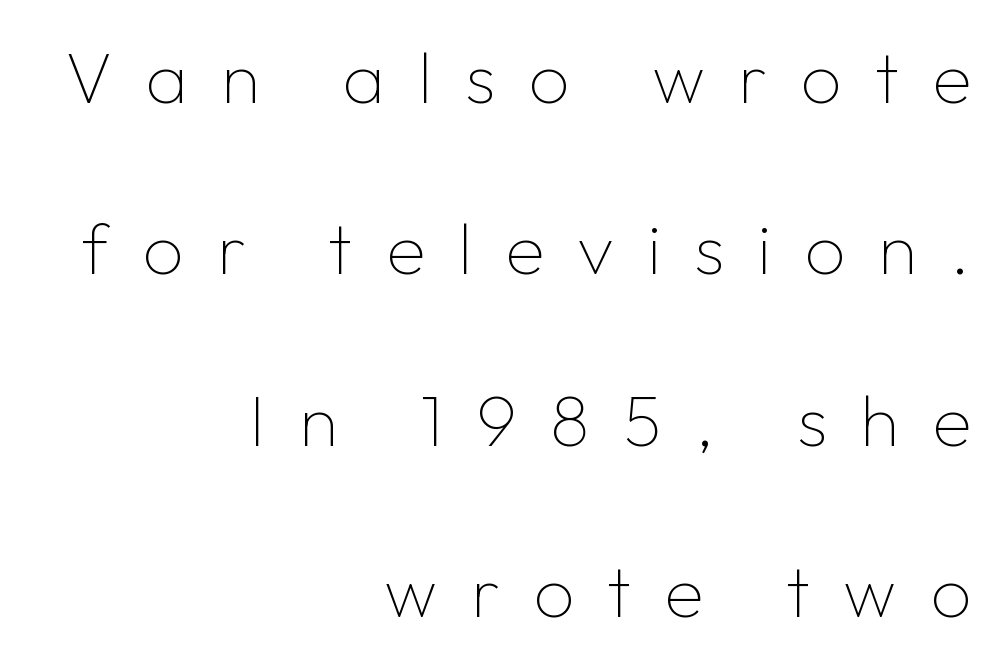
The image shows 72 px thin sans-serif type, upright; set right-aligned, loose line spacing (2.38x), unusually wide letter spacing (+0.46 em), not underlined; low stroke contrast and a medium x-height.
